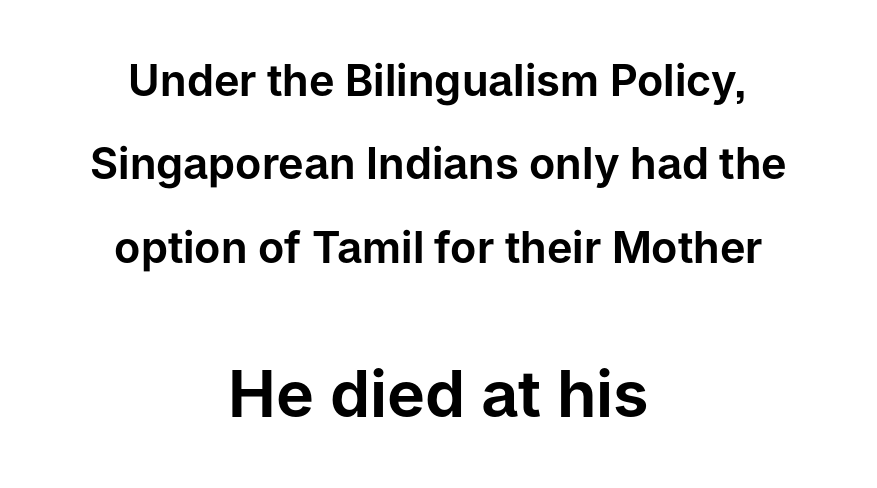
{"serif": "no", "italic": "no", "width": "normal", "stroke_contrast": "low", "x_height": "medium", "monospaced": "no", "underline": "no", "align": "center", "line_spacing": "loose", "line_spacing_ratio": 1.94, "letter_spacing": "normal", "letter_spacing_em": 0.0, "larger_block": "second", "size_ratio": 1.49, "glyph_px": 64}
